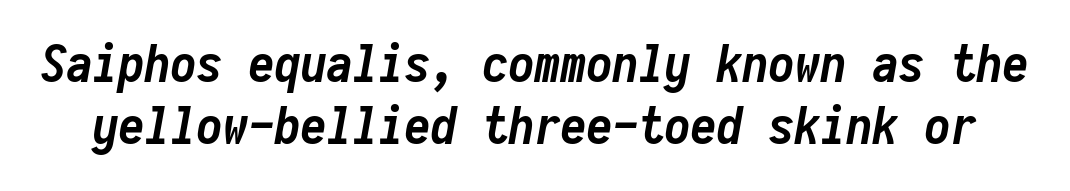
Spacing verdict: monospaced, one width for all characters. This rendering features lettering with no underline. Would a proofreader flag this as italicized? Yes. Summary of weight: heavy, a full bold. The letters sit at their default tracking, neither squeezed nor spread.
